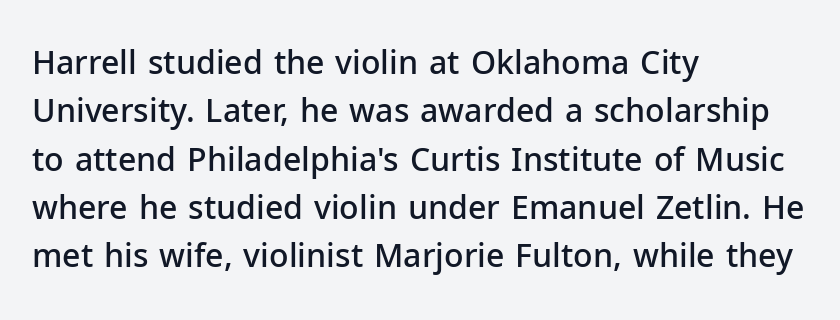
Q: Is the text bold? A: Semi-bold.
Q: Is the text italic (slanted)? A: No, it is upright.
Q: Is the typeface a serif or a sans-serif typeface? A: Sans-serif.
Q: Is the text underlined? A: No.
Q: How is the paragraph aligned? A: Left-aligned.
Q: Is the spacing between letters normal or unusually wide? A: Normal.
Q: Is the spacing between lines tight, normal or loose? A: Normal.
Q: Width (condensed, normal, or wide)? A: Normal.
Q: Stroke contrast? A: Low.
Q: x-height? A: Medium.
Q: Monospaced? A: No.
